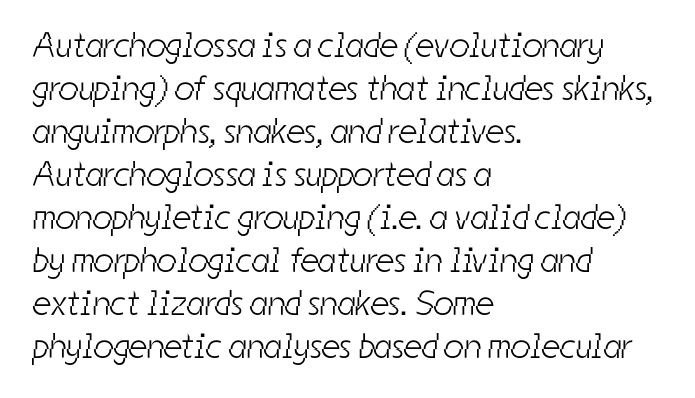
The image shows 35 px light, condensed sans-serif type; set left-aligned, line spacing 1.23x, normal letter spacing, not underlined; low stroke contrast and a medium x-height.
